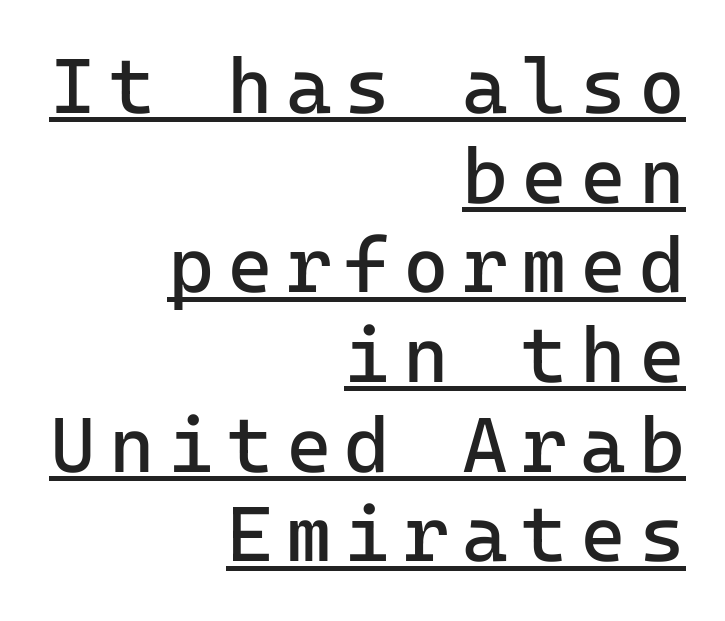
Spacing verdict: monospaced, one width for all characters. The letters stand straight up with perfectly vertical stems. You can see a thin bar hugging the bottom of the glyphs. No chunkiness to these letters — they're not bold.
